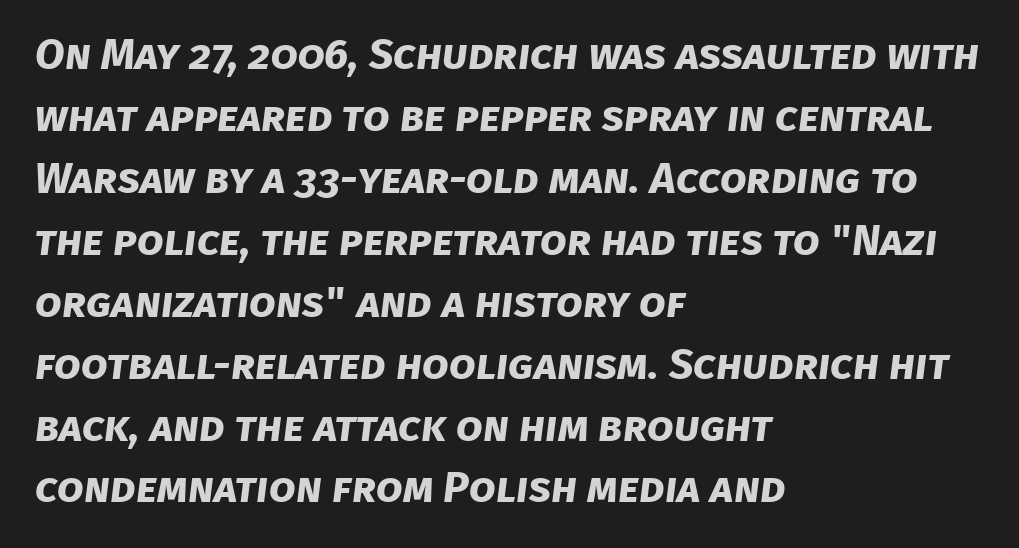
Q: Is the text bold? A: Yes.
Q: Is the typeface a serif or a sans-serif typeface? A: Sans-serif.
Q: Is the text underlined? A: No.
Q: How is the paragraph aligned? A: Left-aligned.
Q: Is the spacing between letters normal or unusually wide? A: Normal.
Q: Is the spacing between lines tight, normal or loose? A: Normal.
Q: Width (condensed, normal, or wide)? A: Normal.
Q: Stroke contrast? A: Low.
Q: x-height? A: Large.
Q: Monospaced? A: No.
